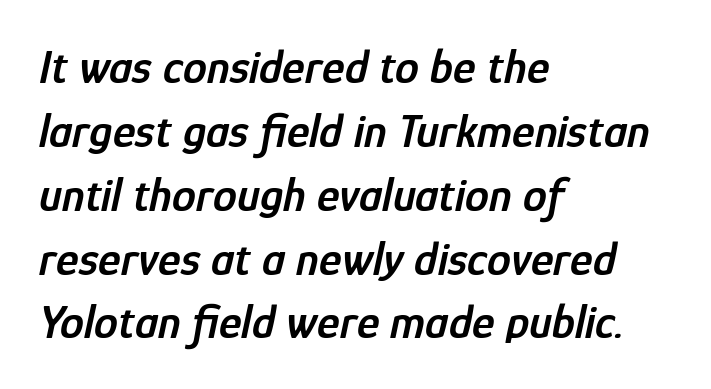
Q: Is the text bold? A: Semi-bold.
Q: Is the text italic (slanted)? A: Yes, it leans right by about 12 degrees.
Q: Is the text underlined? A: No.
Q: How is the paragraph aligned? A: Left-aligned.
Q: Is the spacing between letters normal or unusually wide? A: Normal.
Q: Is the spacing between lines tight, normal or loose? A: Normal.
Q: Width (condensed, normal, or wide)? A: Condensed.
Q: Stroke contrast? A: Low.
Q: x-height? A: Medium.
Q: Monospaced? A: No.
